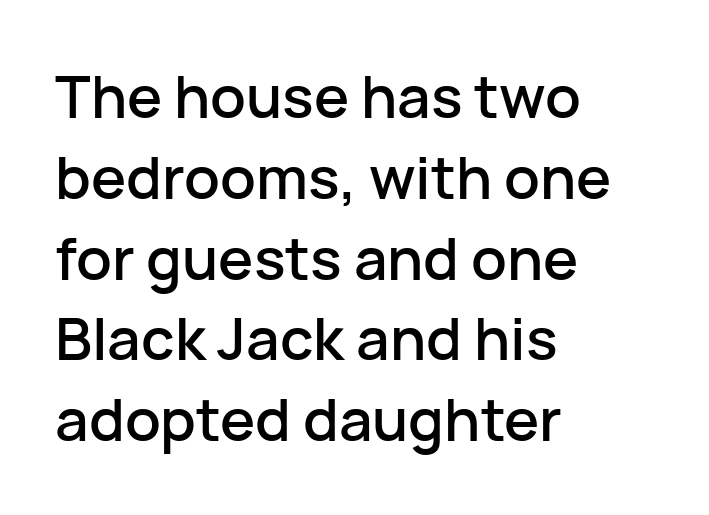
Q: Is the text italic (slanted)? A: No, it is upright.
Q: Is the typeface a serif or a sans-serif typeface? A: Sans-serif.
Q: Is the text underlined? A: No.
Q: How is the paragraph aligned? A: Left-aligned.
Q: Is the spacing between letters normal or unusually wide? A: Normal.
Q: Is the spacing between lines tight, normal or loose? A: Normal.
Q: Width (condensed, normal, or wide)? A: Normal.
Q: Stroke contrast? A: Low.
Q: x-height? A: Medium.
Q: Monospaced? A: No.
